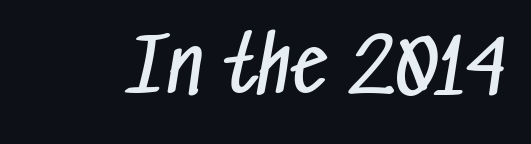
Classification — sans serif. Descenders are the only things crossing below the line. Proportional: the letters do not fall into vertical columns. Heft: none added — not bold. Characters follow at the spacing the type designer built in.
